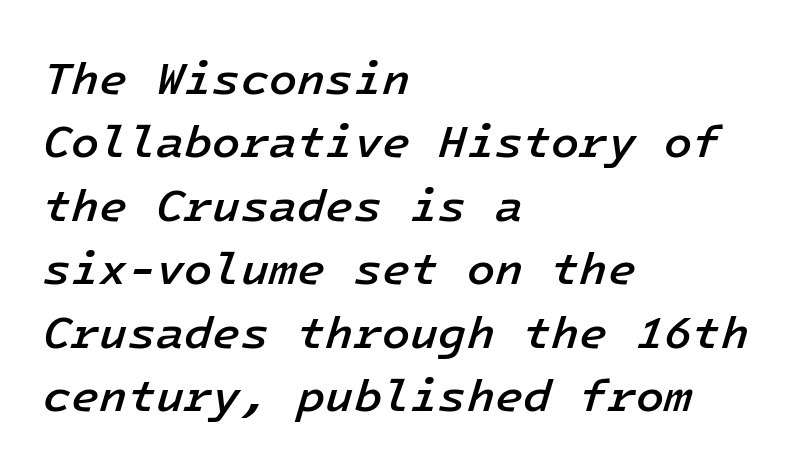
{"italic": "yes", "lean": "right", "slant_degrees": 16, "bold": "semi", "weight": "semibold", "width": "normal", "stroke_contrast": "low", "x_height": "medium", "underline": "no", "align": "left", "line_spacing": "normal", "line_spacing_ratio": 1.38, "letter_spacing": "normal", "letter_spacing_em": 0.0, "glyph_px": 46}
